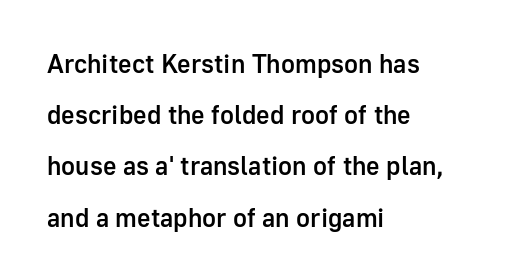
Q: Is the text bold? A: Semi-bold.
Q: Is the text italic (slanted)? A: No, it is upright.
Q: Is the text underlined? A: No.
Q: How is the paragraph aligned? A: Left-aligned.
Q: Is the spacing between letters normal or unusually wide? A: Normal.
Q: Is the spacing between lines tight, normal or loose? A: Loose.
